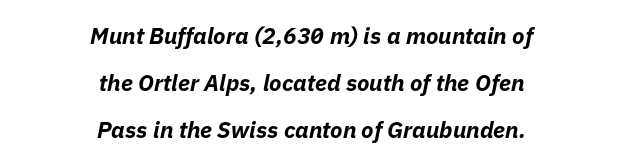
The image shows 23 px bold type, italic (leaning right); set centered, loose line spacing (2.04x), normal letter spacing, not underlined.
